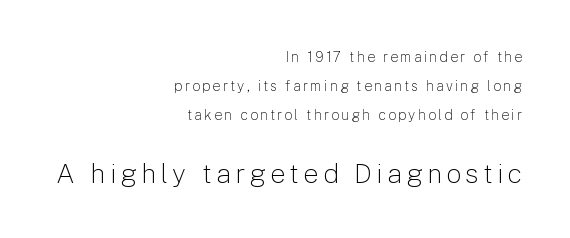
The gap between lines stays unmarked. The letters stand upright; this is a roman face. Each line ends at the same right margin while the left side varies. Whoever set this chose breathing room over compactness in the vertical rhythm. Top chunk: small. Bottom chunk: large.
